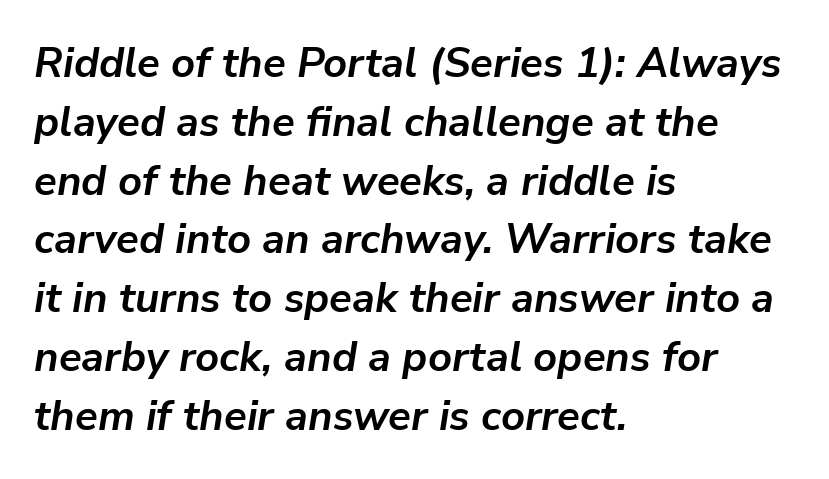
The image shows 42 px semibold type, italic (leaning right); set left-aligned, normal line spacing (1.4x), normal letter spacing, not underlined; low stroke contrast and a medium x-height.
